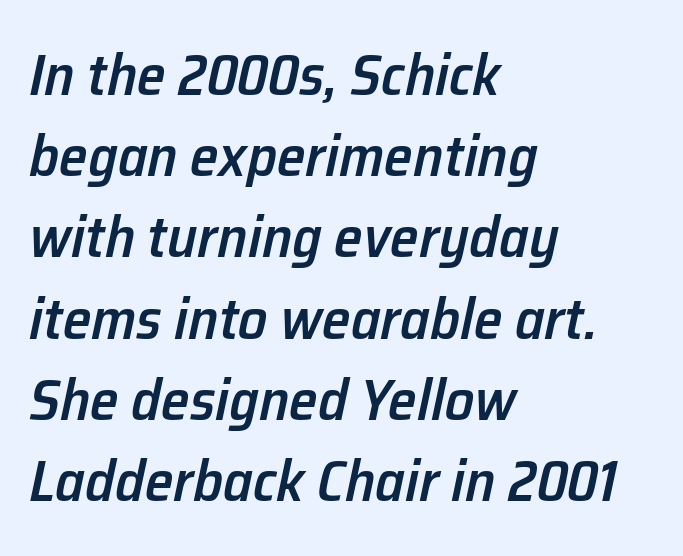
{"italic": "yes", "lean": "right", "slant_degrees": 12, "bold": "semi", "weight": "semibold", "width": "normal", "stroke_contrast": "low", "x_height": "medium", "monospaced": "no", "underline": "no", "align": "left", "line_spacing": "normal", "line_spacing_ratio": 1.4, "letter_spacing": "normal", "letter_spacing_em": 0.0, "glyph_px": 58}
